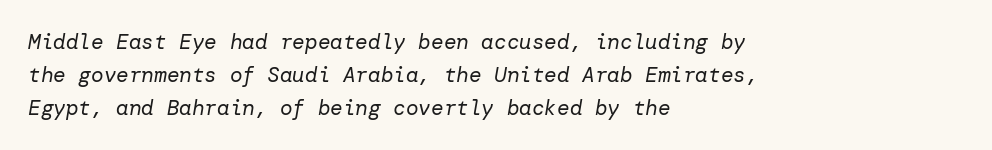
The image shows 21 px text type, italic (leaning right); set left-aligned, normal line spacing (1.57x), normal letter spacing, not underlined.
